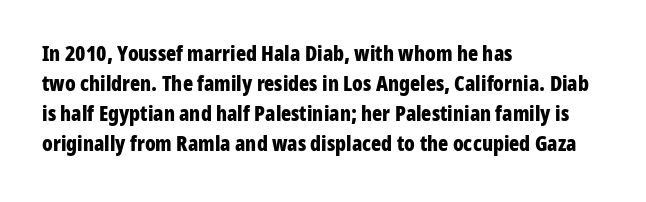
Q: Is the text bold? A: Yes.
Q: Is the text italic (slanted)? A: No, it is upright.
Q: Is the text underlined? A: No.
Q: How is the paragraph aligned? A: Left-aligned.
Q: Is the spacing between letters normal or unusually wide? A: Normal.
Q: Is the spacing between lines tight, normal or loose? A: Normal.
